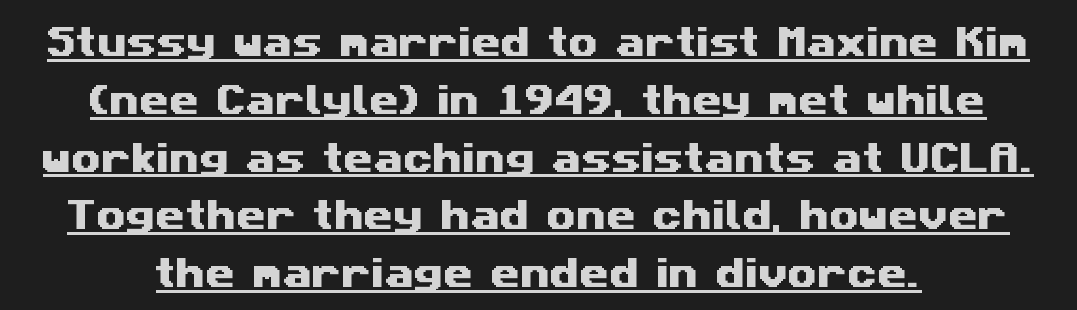
{"serif": "no", "width": "wide", "stroke_contrast": "medium", "x_height": "medium", "monospaced": "no", "underline": "yes", "line_spacing": "normal", "line_spacing_ratio": 1.7, "letter_spacing": "normal", "letter_spacing_em": 0.0, "glyph_px": 34}
